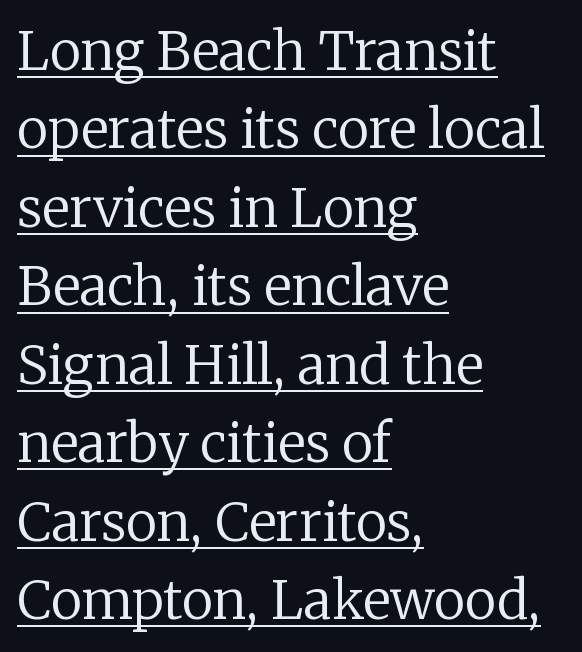
Typographically, this falls in the serif category. Teacher's note: observe the even left margin — that is flush-left alignment. The words here are underlined. Note the varied advance widths — an 'i' is clearly narrower than an 'm'. Honestly, the row spacing looks completely unremarkable. Ordinary non-slanted type is in use.
